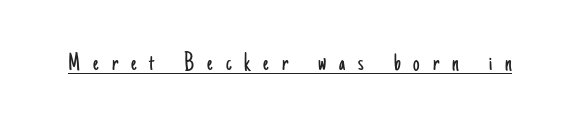
{"italic": "no", "bold": "no", "underline": "yes", "letter_spacing": "wide", "letter_spacing_em": 0.5, "glyph_px": 26}
